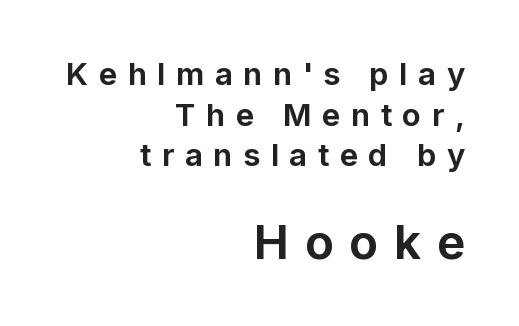
The image shows 47 px bold sans-serif type, upright; set right-aligned, normal line spacing (1.31x), unusually wide letter spacing (+0.34 em), not underlined; the second (bottom) block is 1.52x larger; low stroke contrast and a medium x-height.
